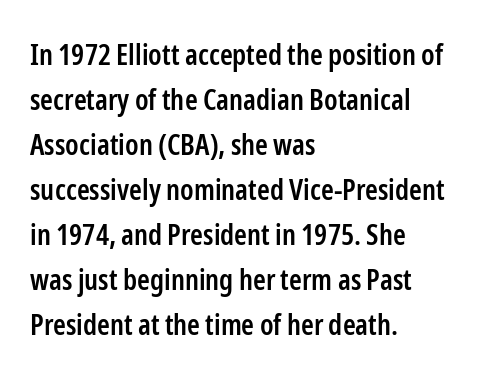
No word sits above an underline. The type family on display is of the sans-serif kind. These lines stack with their left ends in a neat column. Compared with typical paragraphs, the rows here are spaced about the same. The letterforms sit shoulder to shoulder at normal distance. As a designer I'd log this as weight 600, semibold.
